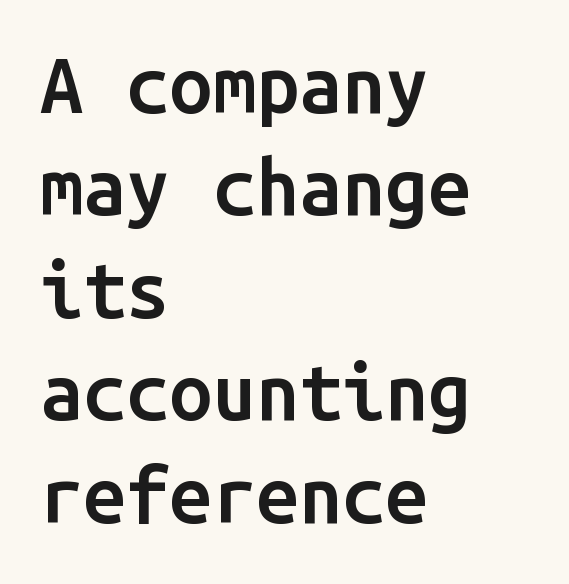
The string is rendered with underlining switched off. The passage shown is semibold, sitting just below true bold. Short and long lines alike share a common starting point at left. A roman cut, with each character standing at attention.
